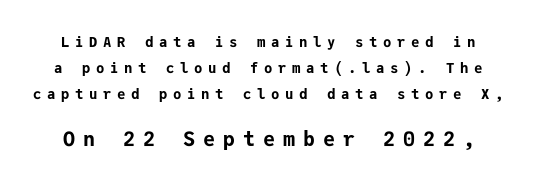
The image shows 20 px bold type, upright; set line spacing 1.85x, unusually wide letter spacing (+0.4 em), not underlined; the second (bottom) block is 1.43x larger.
